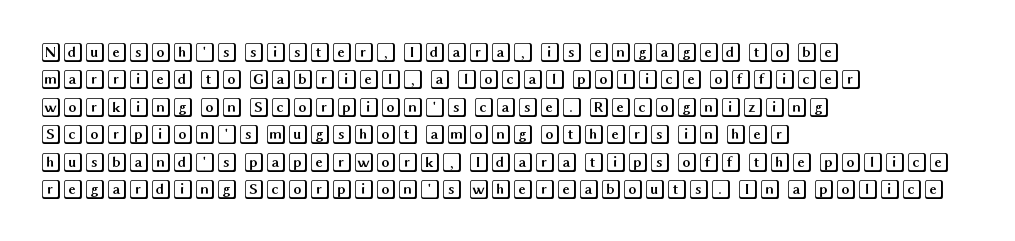
The image shows 20 px text type, upright; set left-aligned, normal line spacing (1.37x), normal letter spacing, not underlined.
